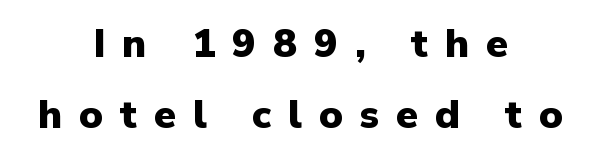
{"serif": "no", "italic": "no", "bold": "yes", "weight": "heavy", "width": "normal", "stroke_contrast": "low", "x_height": "medium", "monospaced": "no", "underline": "no", "align": "center", "line_spacing_ratio": 1.77, "letter_spacing": "wide", "letter_spacing_em": 0.42, "glyph_px": 40}
